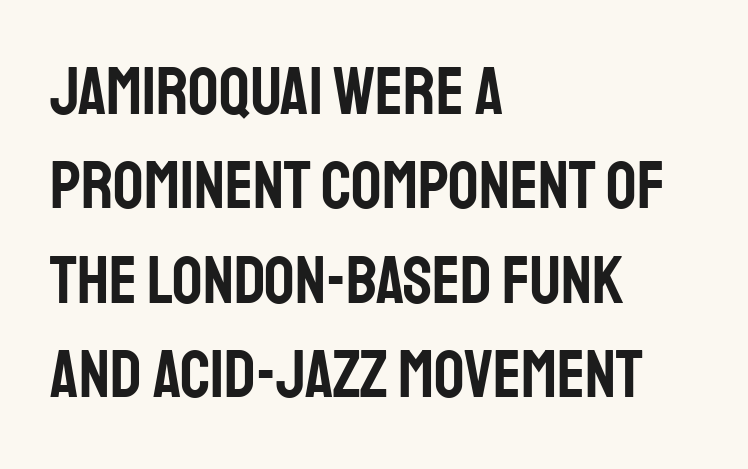
{"serif": "no", "italic": "no", "width": "condensed", "stroke_contrast": "low", "x_height": "large", "monospaced": "no", "underline": "no", "align": "left", "line_spacing": "normal", "line_spacing_ratio": 1.41, "letter_spacing": "normal", "letter_spacing_em": 0.0, "glyph_px": 67}
